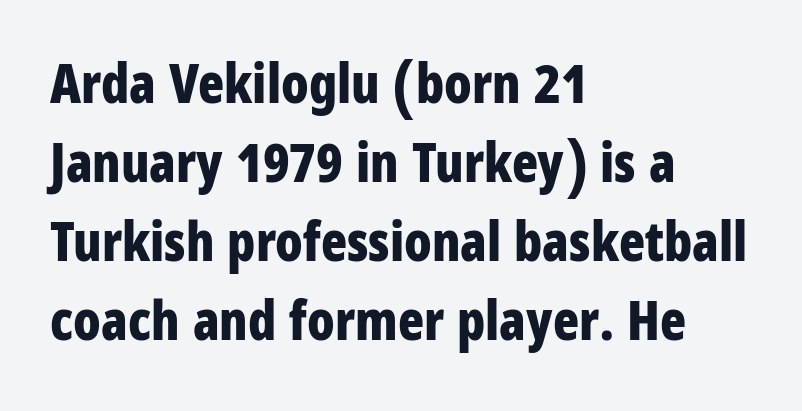
Q: Is the text bold? A: Yes.
Q: Is the text italic (slanted)? A: No, it is upright.
Q: Is the typeface a serif or a sans-serif typeface? A: Sans-serif.
Q: Is the text underlined? A: No.
Q: How is the paragraph aligned? A: Left-aligned.
Q: Is the spacing between letters normal or unusually wide? A: Normal.
Q: Is the spacing between lines tight, normal or loose? A: Normal.
Q: Width (condensed, normal, or wide)? A: Condensed.
Q: Stroke contrast? A: Low.
Q: x-height? A: Large.
Q: Monospaced? A: No.
